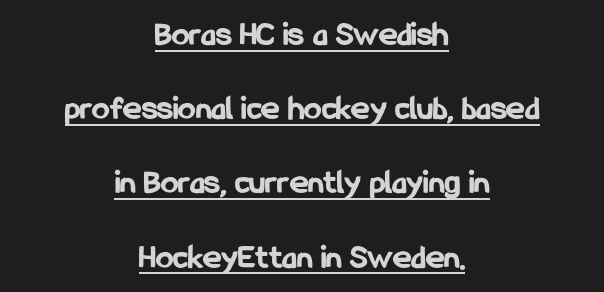
Layout note: lines centered. Look at the tracking — it's just the regular setting, nothing added. Bold? Absolutely — the strokes are thick and heavy. The string is rendered with underlining switched on. You can tell it's not italic because the verticals are truly vertical. Each letter's strokes conclude bluntly, with no projecting serifs.
